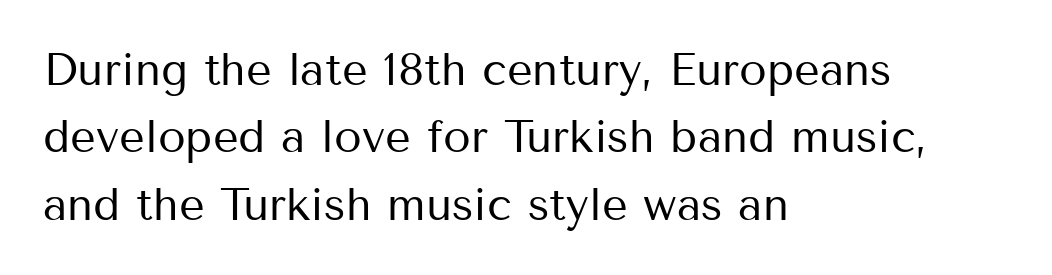
{"serif": "no", "italic": "no", "bold": "no", "weight": "regular", "width": "normal", "stroke_contrast": "medium", "x_height": "medium", "monospaced": "no", "underline": "no", "align": "left", "line_spacing": "normal", "line_spacing_ratio": 1.5, "letter_spacing": "normal", "letter_spacing_em": 0.0, "glyph_px": 45}
